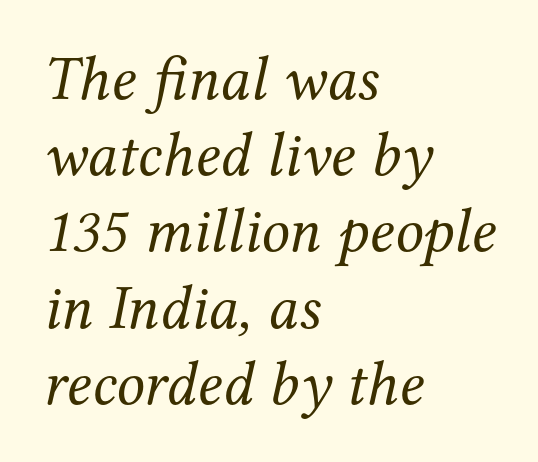
Heaviness? Minimal to ordinary, like unemphasized prose. This rendering uses left alignment, leaving the right contour irregular. There is no visible air inserted between adjacent glyphs. A typesetter would mark this as italic. Spacing verdict: proportional, widths tailored to each character. I'd call this a serif setting — the letters wear small feet.
